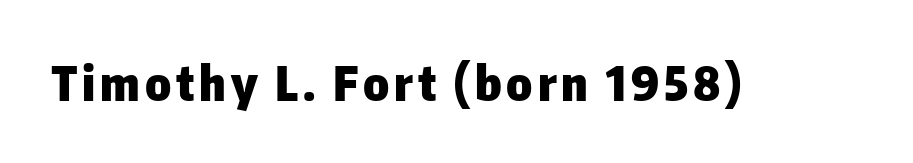
Characters remain perfectly vertical along every line. A full-strength bold gives these letters their thick strokes. This sample has the flowing, uneven cadence of proportional lettering. Descender tails drop into unmarked territory.
